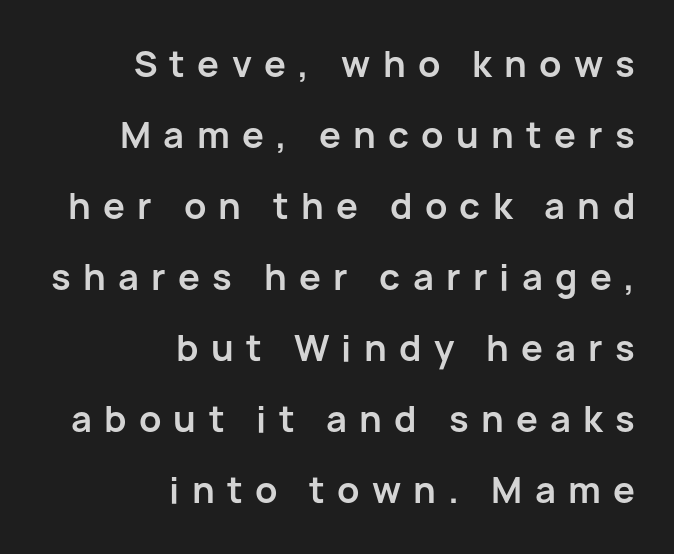
The image shows 35 px bold sans-serif type, upright; set right-aligned, loose line spacing (2.03x), unusually wide letter spacing (+0.35 em), not underlined; low stroke contrast and a medium x-height.
